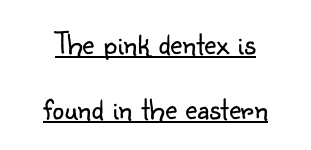
{"serif": "no", "italic": "no", "bold": "no", "weight": "light", "width": "normal", "stroke_contrast": "low", "x_height": "small", "monospaced": "no", "underline": "yes", "align": "center", "line_spacing": "loose", "line_spacing_ratio": 1.96, "letter_spacing": "normal", "letter_spacing_em": 0.0, "glyph_px": 33}
